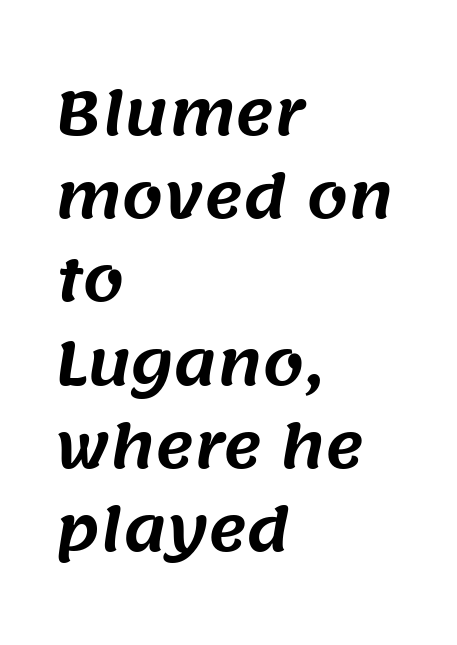
Q: Is the typeface a serif or a sans-serif typeface? A: Sans-serif.
Q: Is the text underlined? A: No.
Q: How is the paragraph aligned? A: Left-aligned.
Q: Is the spacing between letters normal or unusually wide? A: Normal.
Q: Is the spacing between lines tight, normal or loose? A: Normal.
Q: Width (condensed, normal, or wide)? A: Normal.
Q: Stroke contrast? A: Medium.
Q: x-height? A: Large.
Q: Monospaced? A: No.
